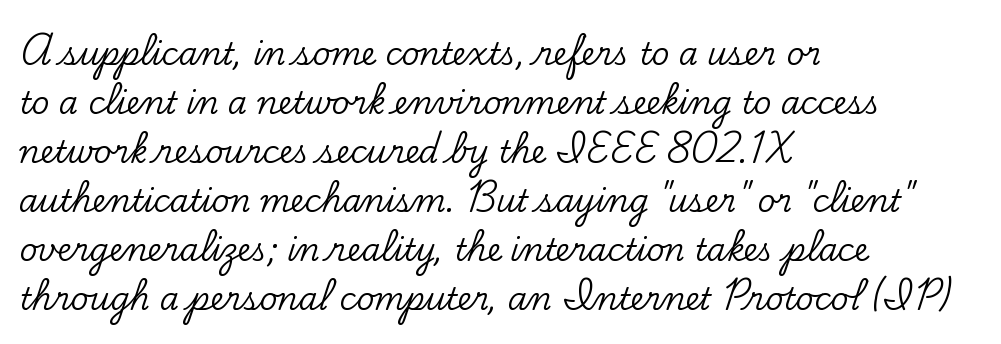
The image shows 31 px serif type; set left-aligned, normal line spacing (1.58x), normal letter spacing, not underlined; low stroke contrast and a small x-height.
